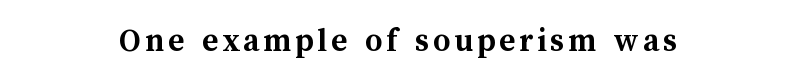
{"italic": "no", "bold": "yes", "weight": "semibold", "width": "normal", "stroke_contrast": "medium", "x_height": "medium", "monospaced": "no", "underline": "no", "align": "center", "glyph_px": 34}
